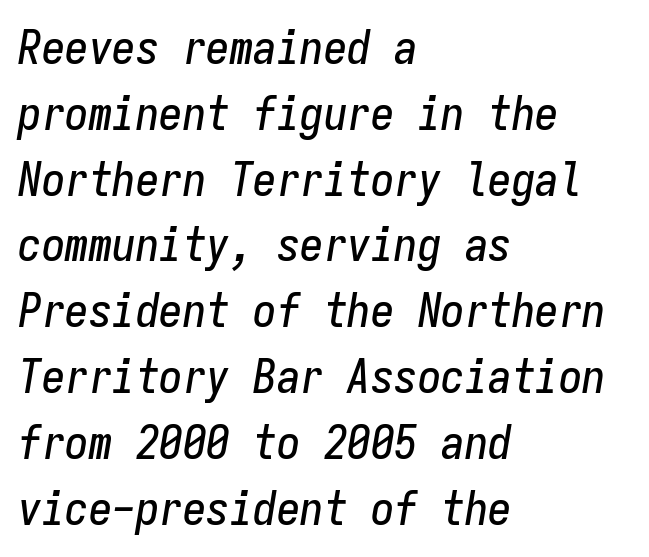
The whole block is typeset with a tilt. The rendering anchors every line to the left-hand side. Looks like terminal output: every glyph gets an equal slot. The letters sit at their default tracking, neither squeezed nor spread.
